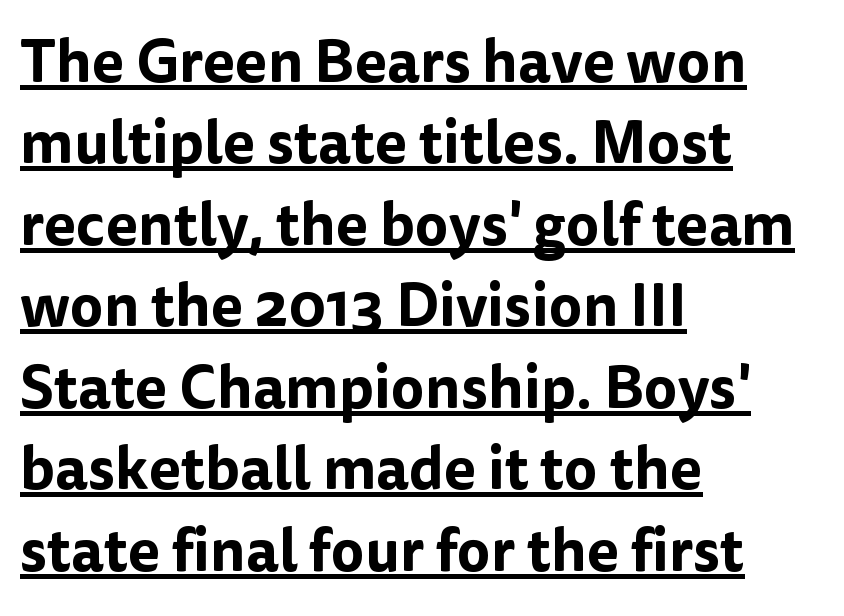
{"serif": "no", "italic": "no", "width": "normal", "stroke_contrast": "low", "x_height": "medium", "monospaced": "no", "underline": "yes", "align": "left", "line_spacing": "normal", "line_spacing_ratio": 1.38, "letter_spacing": "normal", "letter_spacing_em": 0.0, "glyph_px": 59}
